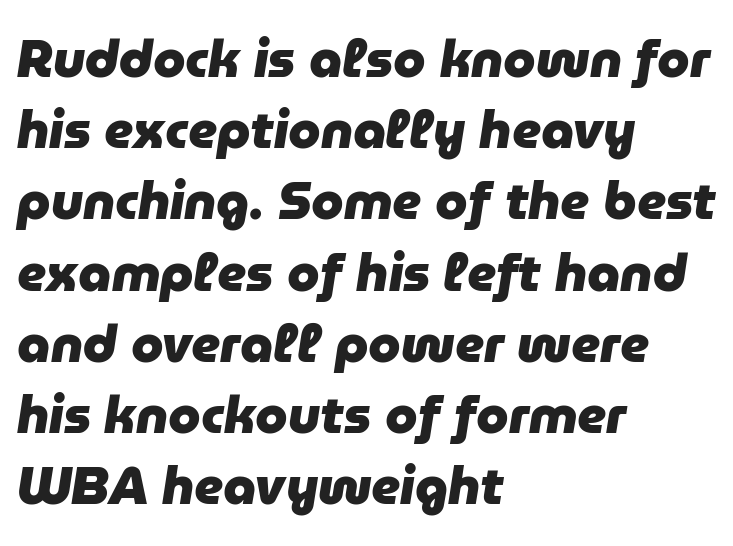
The image shows 52 px heavy type, italic (leaning right); set left-aligned, normal line spacing (1.37x), normal letter spacing, not underlined; low stroke contrast and a medium x-height.
